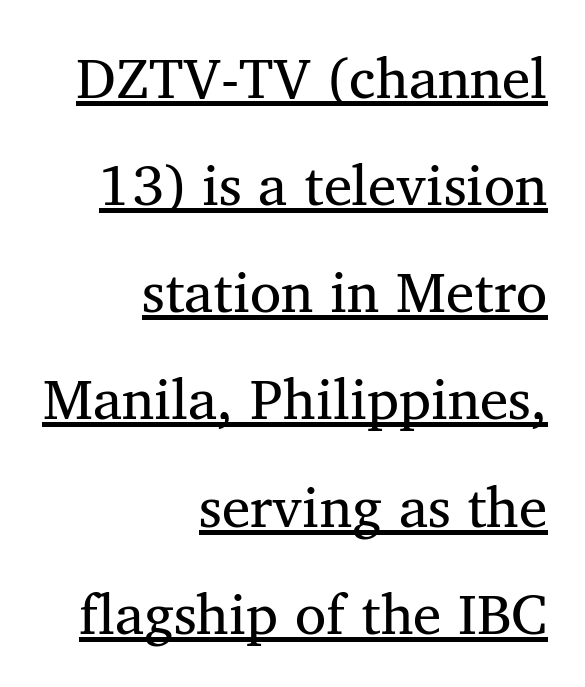
Q: Is the text bold? A: No.
Q: Is the text italic (slanted)? A: No, it is upright.
Q: Is the typeface a serif or a sans-serif typeface? A: Serif.
Q: Is the text underlined? A: Yes.
Q: How is the paragraph aligned? A: Right-aligned.
Q: Is the spacing between letters normal or unusually wide? A: Normal.
Q: Width (condensed, normal, or wide)? A: Normal.
Q: Stroke contrast? A: Medium.
Q: x-height? A: Medium.
Q: Monospaced? A: No.
